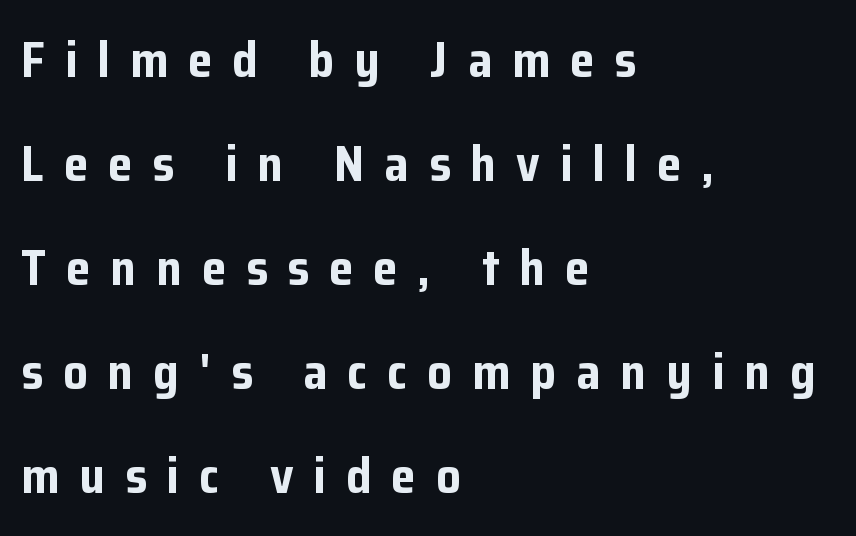
{"serif": "no", "italic": "no", "bold": "yes", "weight": "bold", "width": "normal", "stroke_contrast": "low", "x_height": "medium", "monospaced": "no", "underline": "no", "align": "left", "line_spacing": "loose", "line_spacing_ratio": 2.12, "letter_spacing": "wide", "letter_spacing_em": 0.41, "glyph_px": 49}
